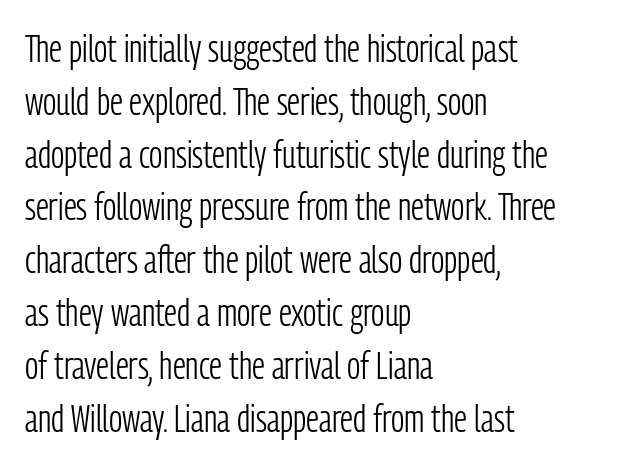
Q: Is the text bold? A: No.
Q: Is the text italic (slanted)? A: No, it is upright.
Q: Is the typeface a serif or a sans-serif typeface? A: Sans-serif.
Q: Is the text underlined? A: No.
Q: How is the paragraph aligned? A: Left-aligned.
Q: Is the spacing between letters normal or unusually wide? A: Normal.
Q: Is the spacing between lines tight, normal or loose? A: Normal.
Q: Width (condensed, normal, or wide)? A: Condensed.
Q: Stroke contrast? A: Low.
Q: x-height? A: Medium.
Q: Monospaced? A: No.
